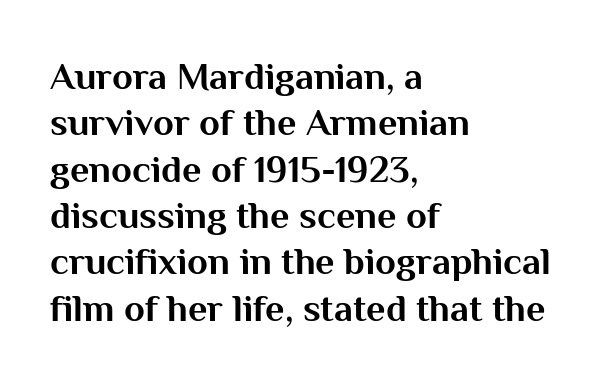
{"serif": "no", "italic": "no", "bold": "yes", "weight": "bold", "width": "normal", "stroke_contrast": "medium", "x_height": "medium", "monospaced": "no", "underline": "no", "align": "left", "line_spacing_ratio": 1.22, "letter_spacing": "normal", "letter_spacing_em": 0.0, "glyph_px": 38}
